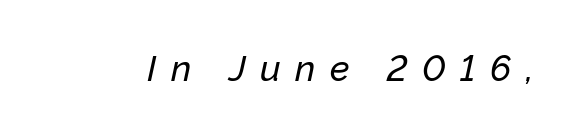
The image shows 36 px text type, italic (leaning right); set unusually wide letter spacing (+0.4 em), not underlined; low stroke contrast and a medium x-height.
